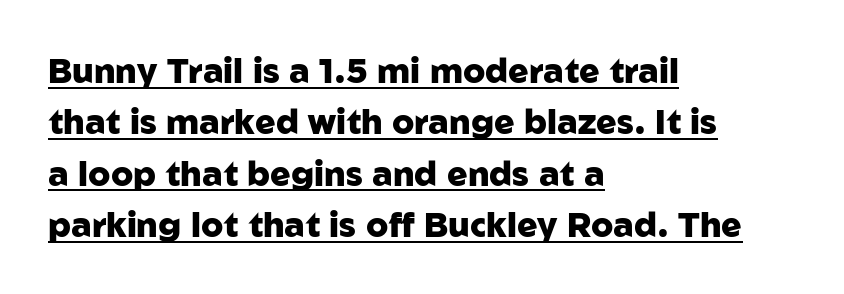
The image shows 34 px heavy sans-serif type, upright; set left-aligned, normal line spacing (1.51x), normal letter spacing, underlined; low stroke contrast and a medium x-height.
